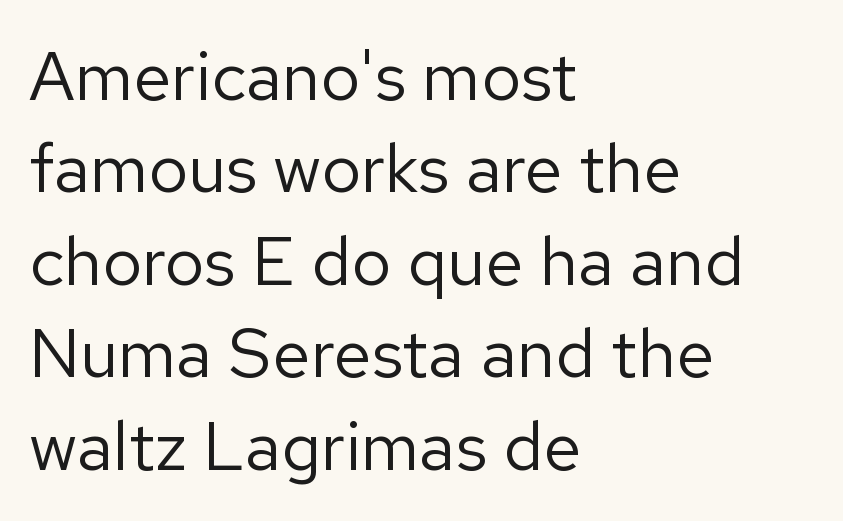
The image shows 69 px regular-weight sans-serif type, upright; set left-aligned, normal line spacing (1.34x), normal letter spacing, not underlined; low stroke contrast and a medium x-height.
